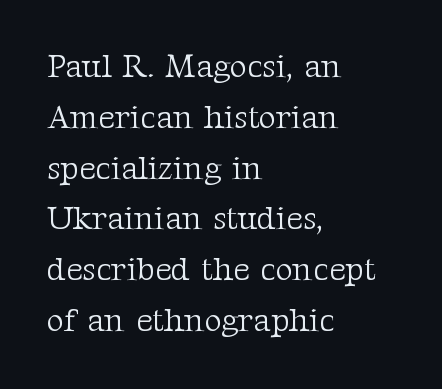
The image shows 33 px light serif type, upright; set left-aligned, normal line spacing (1.54x), normal letter spacing, not underlined; medium stroke contrast and a medium x-height.
